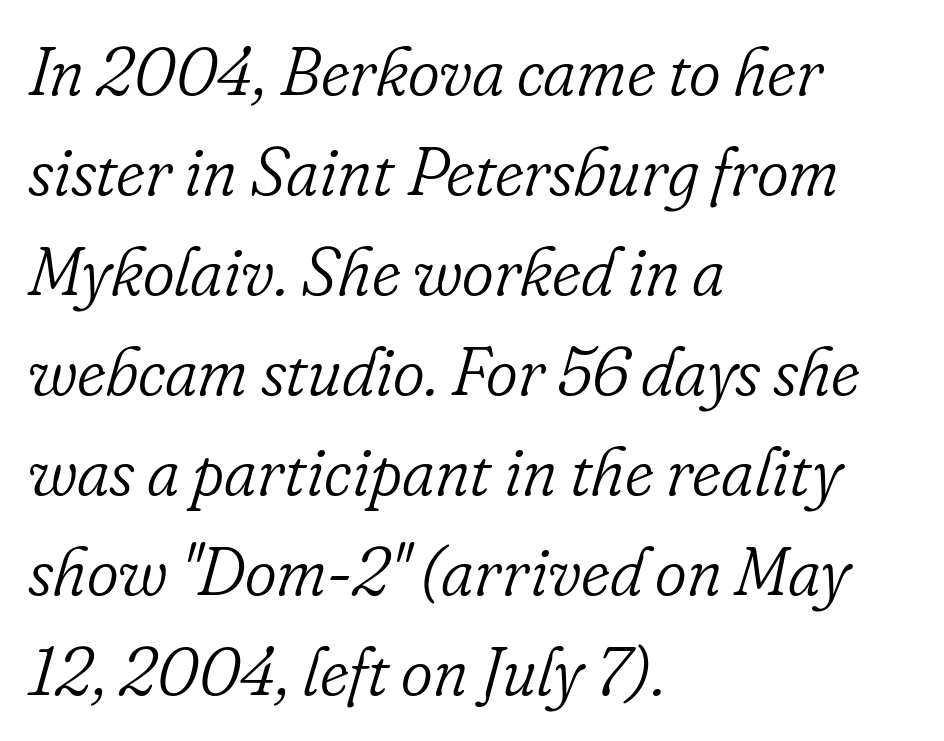
Q: Is the text bold? A: No.
Q: Is the text italic (slanted)? A: Yes, it leans right by about 16 degrees.
Q: Is the typeface a serif or a sans-serif typeface? A: Serif.
Q: Is the text underlined? A: No.
Q: How is the paragraph aligned? A: Left-aligned.
Q: Is the spacing between letters normal or unusually wide? A: Normal.
Q: Is the spacing between lines tight, normal or loose? A: Normal.
Q: Width (condensed, normal, or wide)? A: Normal.
Q: Stroke contrast? A: Low.
Q: x-height? A: Small.
Q: Monospaced? A: No.
